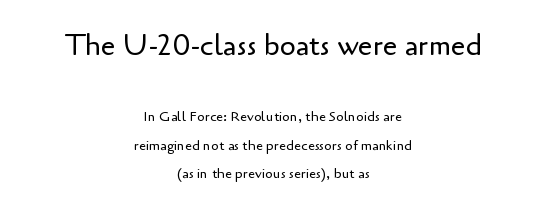
{"serif": "no", "italic": "no", "bold": "no", "weight": "regular", "width": "normal", "stroke_contrast": "low", "x_height": "small", "monospaced": "no", "underline": "no", "align": "center", "line_spacing": "loose", "line_spacing_ratio": 2.01, "letter_spacing": "normal", "letter_spacing_em": 0.0, "larger_block": "first", "size_ratio": 2.07, "glyph_px": 29}
